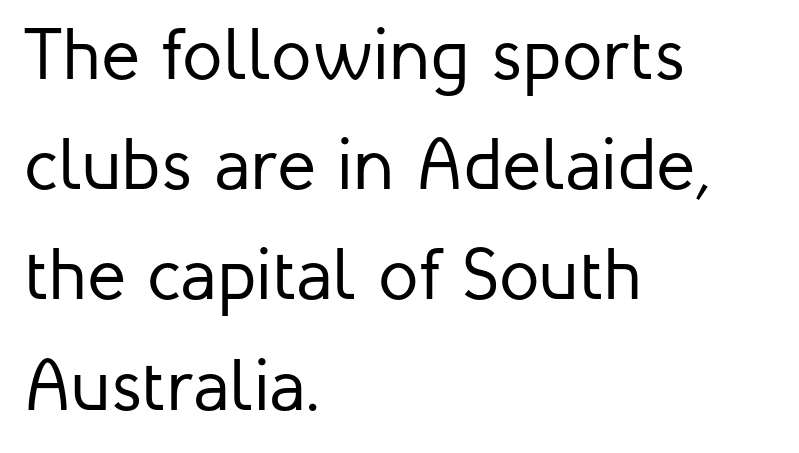
Q: Is the text bold? A: No.
Q: Is the text italic (slanted)? A: No, it is upright.
Q: Is the typeface a serif or a sans-serif typeface? A: Sans-serif.
Q: Is the text underlined? A: No.
Q: How is the paragraph aligned? A: Left-aligned.
Q: Is the spacing between letters normal or unusually wide? A: Normal.
Q: Is the spacing between lines tight, normal or loose? A: Normal.
Q: Width (condensed, normal, or wide)? A: Normal.
Q: Stroke contrast? A: Low.
Q: x-height? A: Medium.
Q: Monospaced? A: No.
